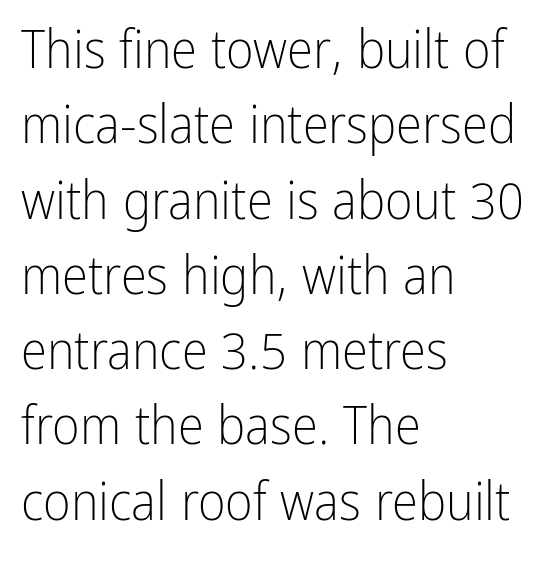
The image shows 53 px light, condensed sans-serif type, upright; set left-aligned, normal line spacing (1.42x), normal letter spacing, not underlined; low stroke contrast and a medium x-height.
